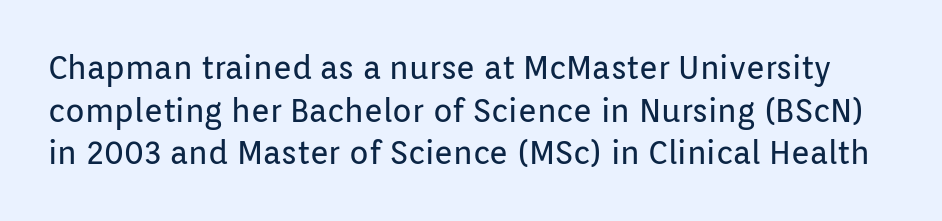
Q: Is the text bold? A: No.
Q: Is the text italic (slanted)? A: No, it is upright.
Q: Is the typeface a serif or a sans-serif typeface? A: Sans-serif.
Q: Is the text underlined? A: No.
Q: Is the spacing between letters normal or unusually wide? A: Normal.
Q: Is the spacing between lines tight, normal or loose? A: Normal.
Q: Width (condensed, normal, or wide)? A: Normal.
Q: Stroke contrast? A: Low.
Q: x-height? A: Medium.
Q: Monospaced? A: No.
